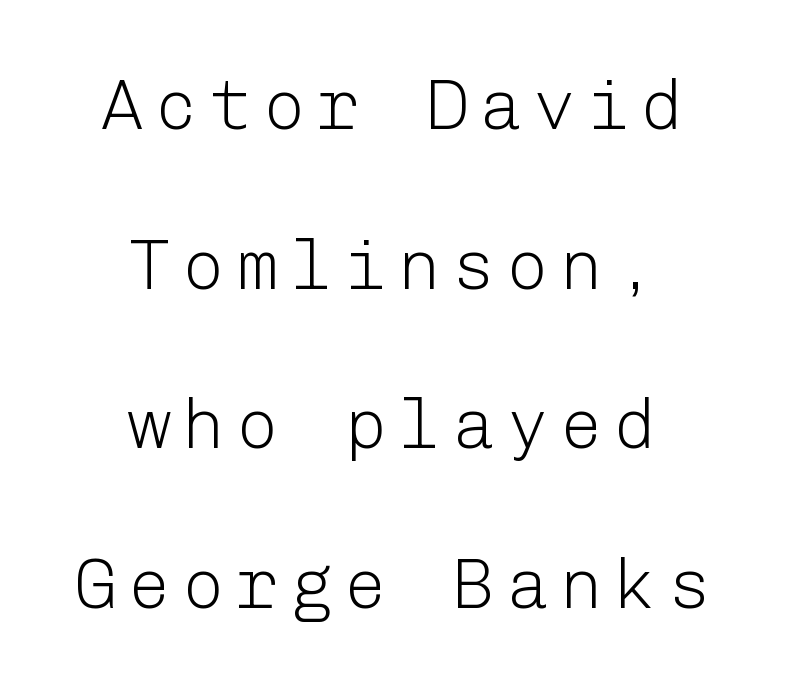
Q: Is the text bold? A: No.
Q: Is the text italic (slanted)? A: No, it is upright.
Q: Is the typeface a serif or a sans-serif typeface? A: Sans-serif.
Q: Is the text underlined? A: No.
Q: How is the paragraph aligned? A: Centered.
Q: Is the spacing between lines tight, normal or loose? A: Loose.
Q: Width (condensed, normal, or wide)? A: Normal.
Q: Stroke contrast? A: Low.
Q: x-height? A: Medium.
